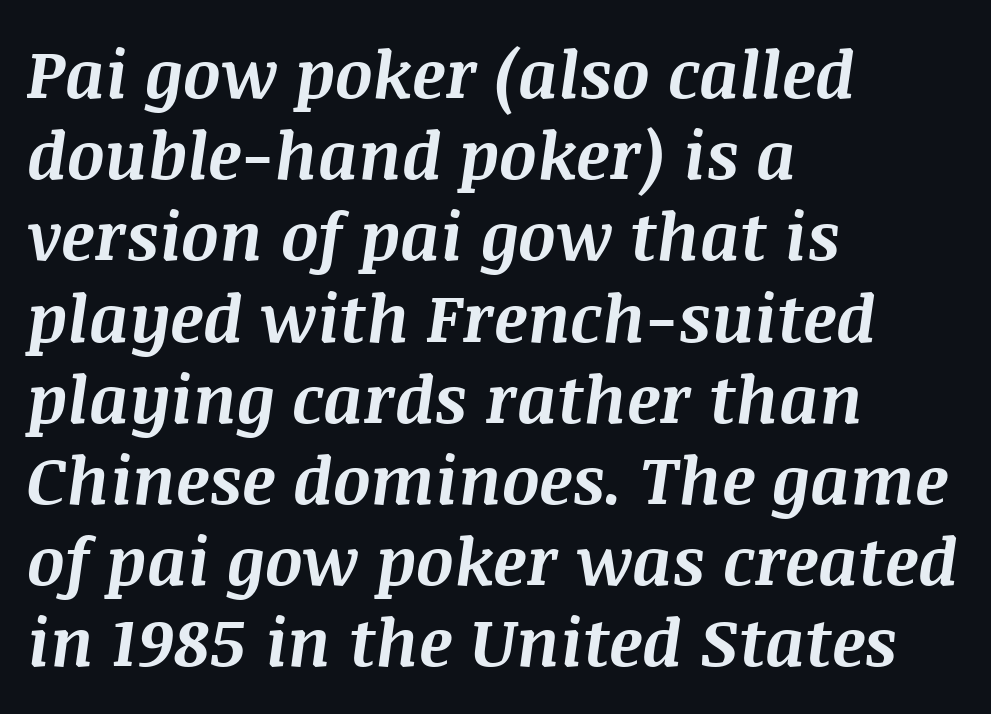
There's an unmistakable incline to the writing here. Varying glyph widths throughout — classic text-font behaviour. The text block is weighted toward the left margin, trailing off unevenly rightward. Clear beneath every line of the passage.
